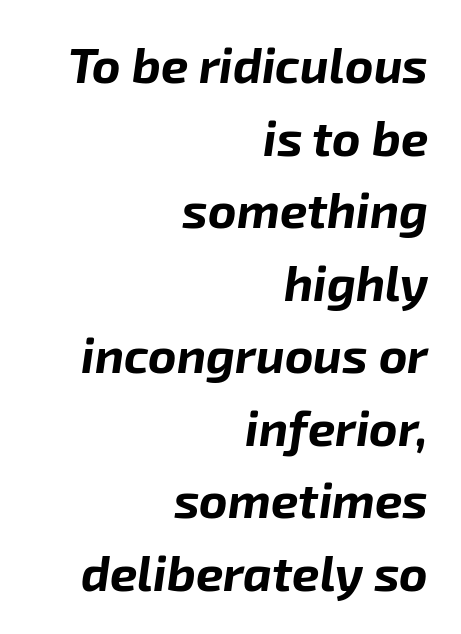
Q: Is the text bold? A: Yes.
Q: Is the text italic (slanted)? A: Yes, it leans right by about 8 degrees.
Q: Is the text underlined? A: No.
Q: How is the paragraph aligned? A: Right-aligned.
Q: Is the spacing between letters normal or unusually wide? A: Normal.
Q: Is the spacing between lines tight, normal or loose? A: Normal.
Q: Width (condensed, normal, or wide)? A: Normal.
Q: Stroke contrast? A: Low.
Q: x-height? A: Medium.
Q: Monospaced? A: No.
